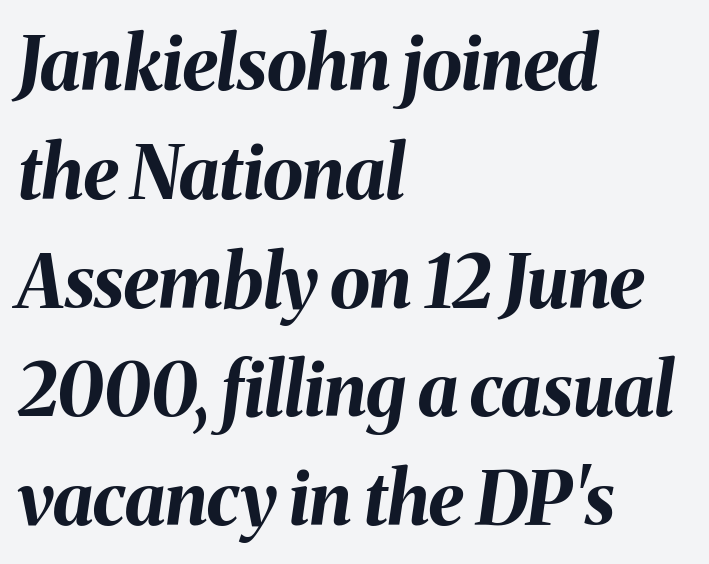
Only glyphs here, with clear space below each row. Between one letter and the next there's only the usual sliver of space. Strokes here are thick enough to call this a true bold. This sample is left-justified, so line endings fall wherever the words run out. A typesetter would mark this as italic.
